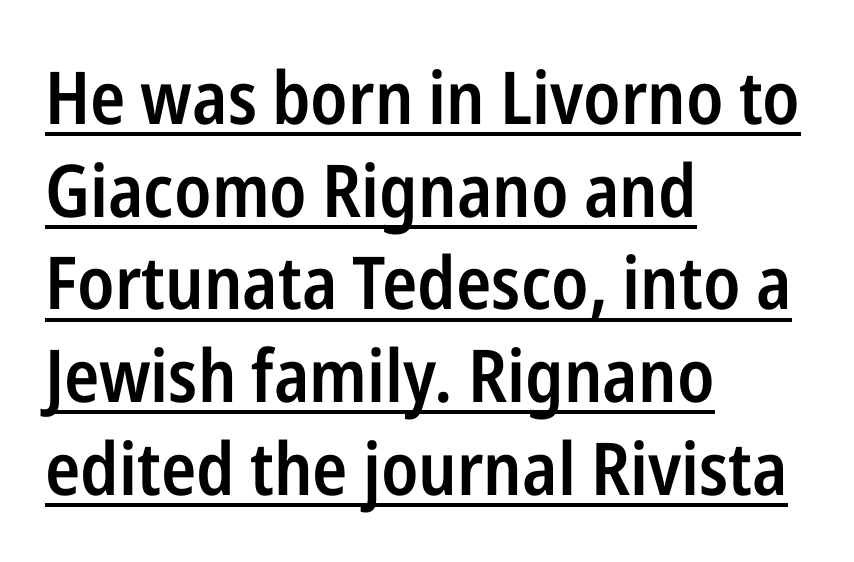
The type sits square on the baseline with zero lean. Does the type have serifs? No, each stem ends abruptly. Notice how a bar underscores the lettering throughout. This sample has the flowing, uneven cadence of proportional lettering. Emphasis by weight is partial: semibold.
